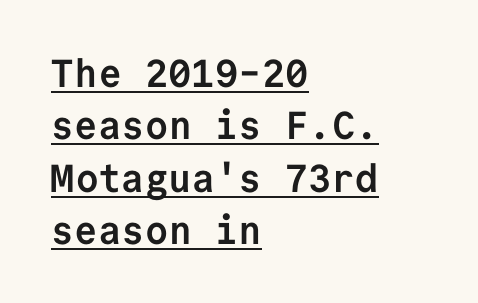
Q: Is the text bold? A: Yes.
Q: Is the text italic (slanted)? A: No, it is upright.
Q: Is the typeface a serif or a sans-serif typeface? A: Sans-serif.
Q: Is the text underlined? A: Yes.
Q: How is the paragraph aligned? A: Left-aligned.
Q: Is the spacing between letters normal or unusually wide? A: Normal.
Q: Is the spacing between lines tight, normal or loose? A: Normal.
Q: Width (condensed, normal, or wide)? A: Normal.
Q: Stroke contrast? A: Low.
Q: x-height? A: Medium.
Q: Monospaced? A: Yes.
